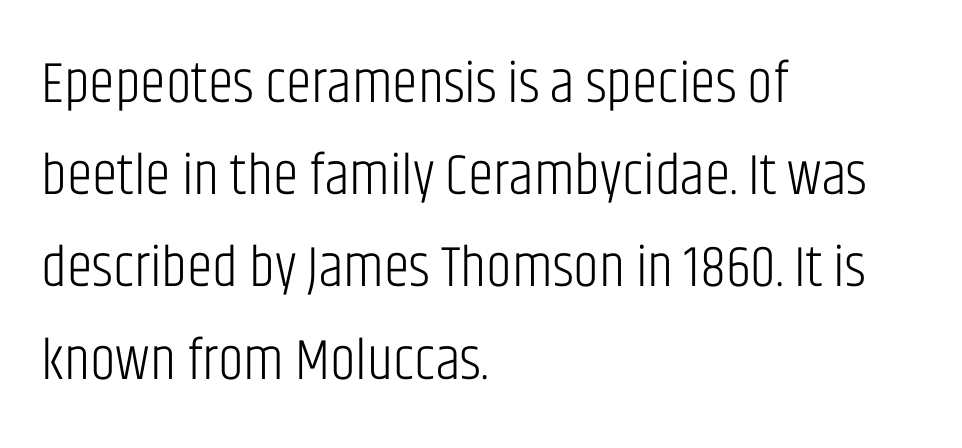
Q: Is the text bold? A: No.
Q: Is the text italic (slanted)? A: No, it is upright.
Q: Is the typeface a serif or a sans-serif typeface? A: Sans-serif.
Q: Is the text underlined? A: No.
Q: How is the paragraph aligned? A: Left-aligned.
Q: Is the spacing between letters normal or unusually wide? A: Normal.
Q: Is the spacing between lines tight, normal or loose? A: Normal.
Q: Width (condensed, normal, or wide)? A: Condensed.
Q: Stroke contrast? A: Low.
Q: x-height? A: Large.
Q: Monospaced? A: No.
